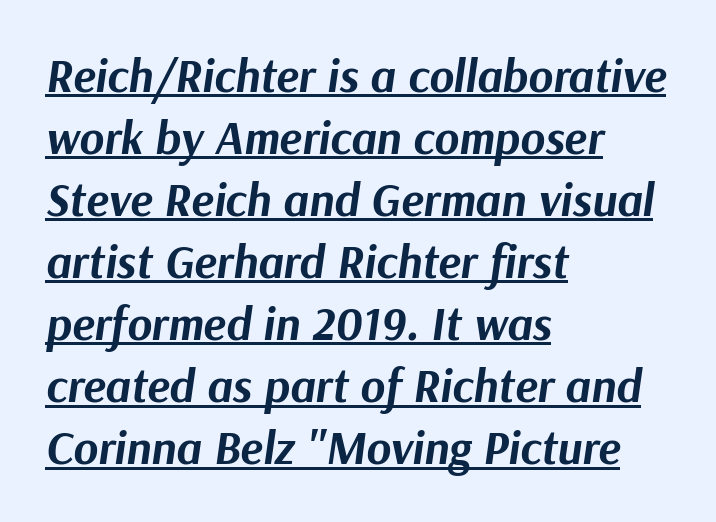
{"italic": "yes", "lean": "right", "slant_degrees": 9, "bold": "yes", "weight": "bold", "width": "normal", "stroke_contrast": "medium", "x_height": "medium", "monospaced": "no", "underline": "yes", "align": "left", "line_spacing": "normal", "line_spacing_ratio": 1.32, "letter_spacing": "normal", "letter_spacing_em": 0.0, "glyph_px": 47}
